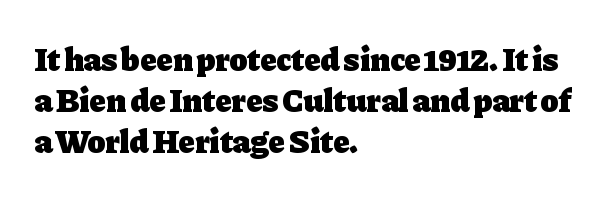
Q: Is the text bold? A: Yes.
Q: Is the text italic (slanted)? A: No, it is upright.
Q: Is the typeface a serif or a sans-serif typeface? A: Serif.
Q: Is the text underlined? A: No.
Q: How is the paragraph aligned? A: Left-aligned.
Q: Is the spacing between letters normal or unusually wide? A: Normal.
Q: Is the spacing between lines tight, normal or loose? A: Normal.
Q: Width (condensed, normal, or wide)? A: Normal.
Q: Stroke contrast? A: Low.
Q: x-height? A: Medium.
Q: Monospaced? A: No.
